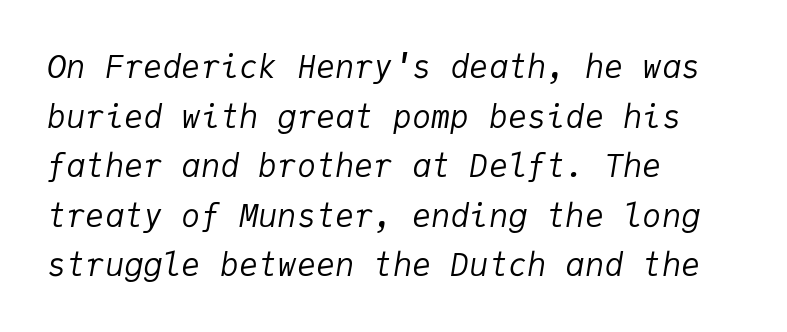
{"italic": "yes", "lean": "right", "slant_degrees": 9, "bold": "no", "weight": "regular", "width": "normal", "stroke_contrast": "low", "x_height": "medium", "monospaced": "yes", "underline": "no", "align": "left", "line_spacing": "normal", "line_spacing_ratio": 1.55, "letter_spacing": "normal", "letter_spacing_em": 0.0, "glyph_px": 32}
